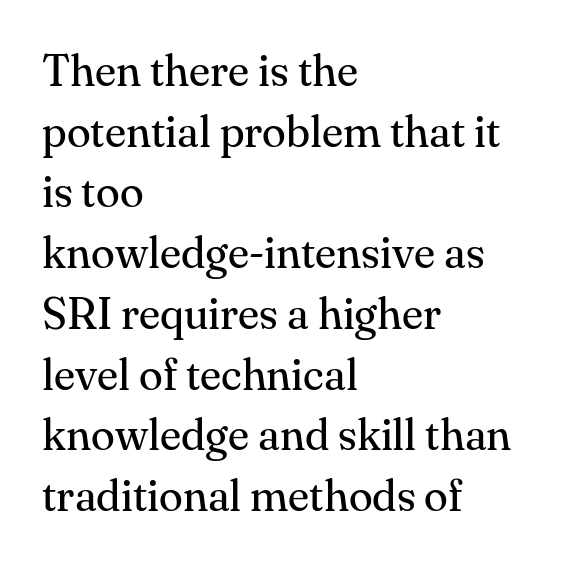
{"serif": "yes", "italic": "no", "bold": "no", "weight": "regular", "width": "normal", "stroke_contrast": "medium", "x_height": "small", "monospaced": "no", "underline": "no", "align": "left", "line_spacing": "normal", "line_spacing_ratio": 1.38, "letter_spacing": "normal", "letter_spacing_em": 0.0, "glyph_px": 44}
